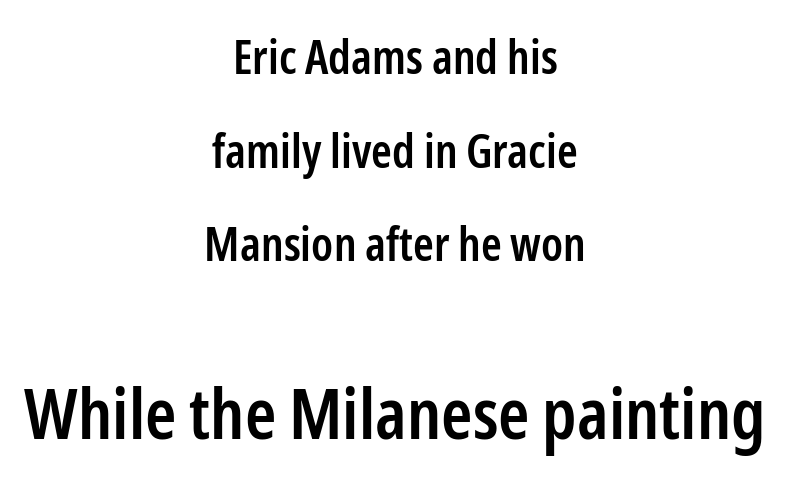
Q: Is the text bold? A: Semi-bold.
Q: Is the text italic (slanted)? A: No, it is upright.
Q: Is the typeface a serif or a sans-serif typeface? A: Sans-serif.
Q: Is the text underlined? A: No.
Q: How is the paragraph aligned? A: Centered.
Q: Is the spacing between letters normal or unusually wide? A: Normal.
Q: Is the spacing between lines tight, normal or loose? A: Loose.
Q: Which block of text is set in a larger size, the first (top) or the second (bottom)? A: The second (bottom) one.
Q: Width (condensed, normal, or wide)? A: Condensed.
Q: Stroke contrast? A: Low.
Q: x-height? A: Medium.
Q: Monospaced? A: No.
